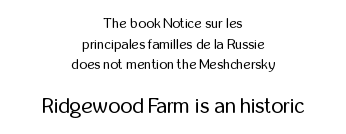
The image shows 21 px text type, upright; set centered, normal line spacing (1.48x), normal letter spacing, not underlined; the second (bottom) block is 1.5x larger.
